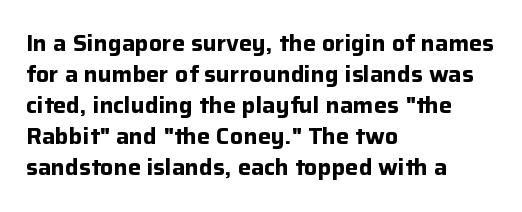
{"italic": "no", "bold": "yes", "underline": "no", "align": "left", "line_spacing": "normal", "line_spacing_ratio": 1.41, "letter_spacing": "normal", "letter_spacing_em": 0.0, "glyph_px": 22}
